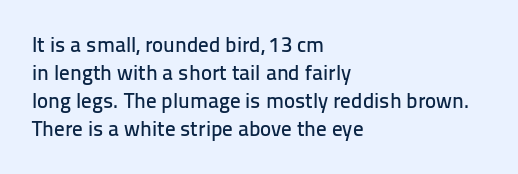
Q: Is the text italic (slanted)? A: No, it is upright.
Q: Is the text underlined? A: No.
Q: How is the paragraph aligned? A: Left-aligned.
Q: Is the spacing between letters normal or unusually wide? A: Normal.
Q: Is the spacing between lines tight, normal or loose? A: Normal.
